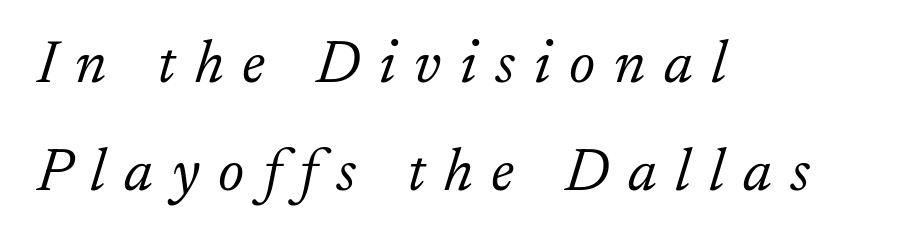
{"serif": "yes", "italic": "yes", "lean": "right", "slant_degrees": 17, "bold": "no", "weight": "light", "width": "normal", "stroke_contrast": "low", "x_height": "small", "monospaced": "no", "underline": "no", "align": "left", "line_spacing_ratio": 1.8, "letter_spacing": "wide", "letter_spacing_em": 0.31, "glyph_px": 60}
